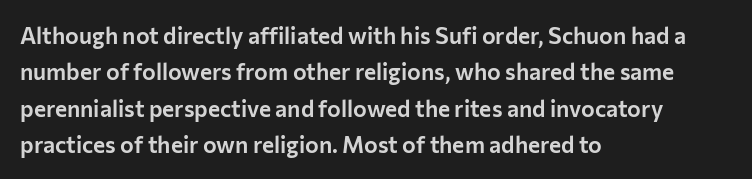
Style check: upright. Honestly, the letter spacing is just normal — you wouldn't notice it. Short and long lines alike share a common starting point at left. Any mark beneath the type? The region is blank. Interline gaps are of average width in this sample.
